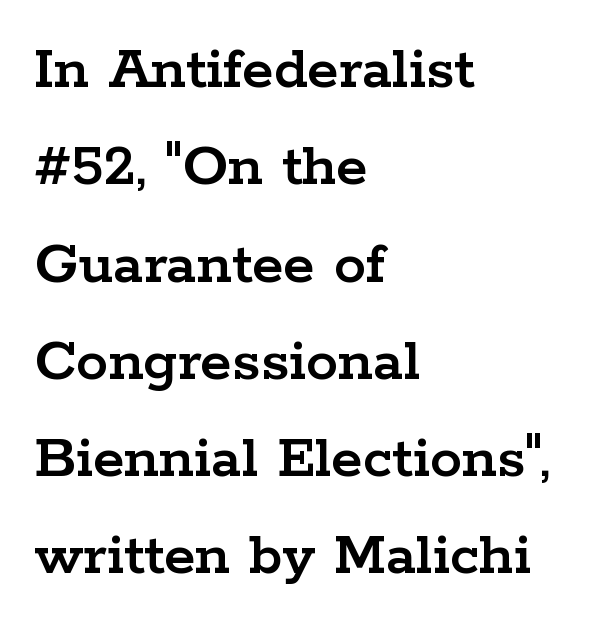
Q: Is the text italic (slanted)? A: No, it is upright.
Q: Is the typeface a serif or a sans-serif typeface? A: Serif.
Q: Is the text underlined? A: No.
Q: How is the paragraph aligned? A: Left-aligned.
Q: Is the spacing between letters normal or unusually wide? A: Normal.
Q: Is the spacing between lines tight, normal or loose? A: Normal.
Q: Width (condensed, normal, or wide)? A: Wide.
Q: Stroke contrast? A: Low.
Q: x-height? A: Medium.
Q: Monospaced? A: No.
